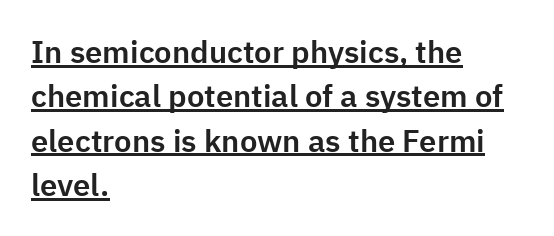
The image shows 31 px sans-serif type, upright; set left-aligned, normal line spacing (1.43x), normal letter spacing, underlined; low stroke contrast and a medium x-height.
